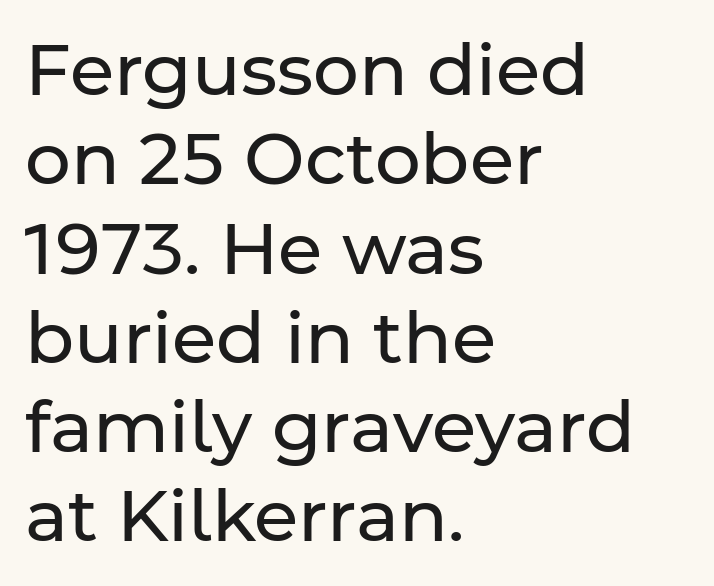
{"serif": "no", "italic": "no", "bold": "no", "weight": "regular", "width": "normal", "stroke_contrast": "low", "x_height": "medium", "monospaced": "no", "underline": "no", "align": "left", "line_spacing_ratio": 1.24, "letter_spacing": "normal", "letter_spacing_em": 0.0, "glyph_px": 72}
